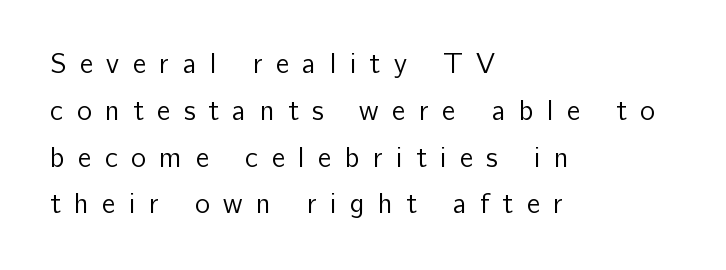
The image shows 28 px regular-weight sans-serif type, upright; set left-aligned, normal line spacing (1.67x), unusually wide letter spacing (+0.48 em), not underlined; low stroke contrast and a medium x-height.
